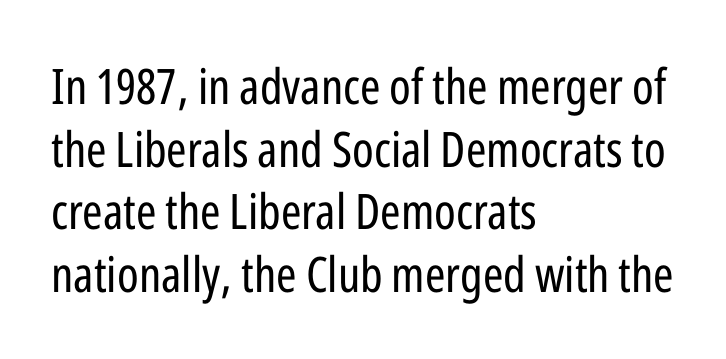
{"serif": "no", "italic": "no", "bold": "no", "weight": "regular", "width": "condensed", "stroke_contrast": "low", "x_height": "medium", "monospaced": "no", "underline": "no", "align": "left", "line_spacing": "normal", "line_spacing_ratio": 1.28, "letter_spacing": "normal", "letter_spacing_em": 0.0, "glyph_px": 49}
